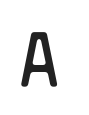
The image shows 76 px regular-weight, condensed sans-serif type, upright; set unusually wide letter spacing (+0.39 em), not underlined; low stroke contrast and a medium x-height.
